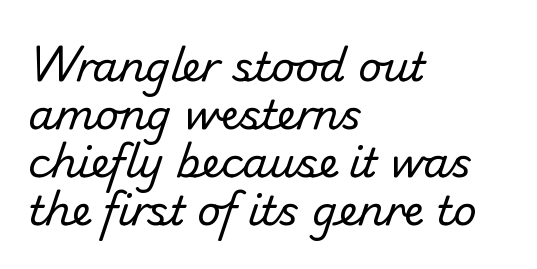
The image shows 41 px regular-weight sans-serif type; set left-aligned, line spacing 1.17x, normal letter spacing, not underlined; low stroke contrast and a small x-height.
